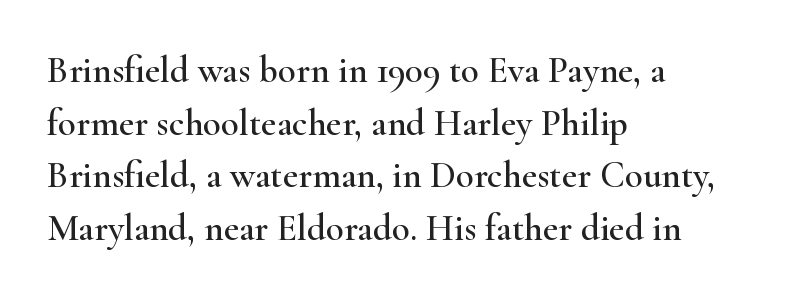
Note: serifs present on the glyphs. Varying glyph widths throughout — classic text-font behaviour. These lines were composed using upright roman letters. In terms of letterspacing, this is plain default setting. The line-height multiplier appears to be the usual default.
